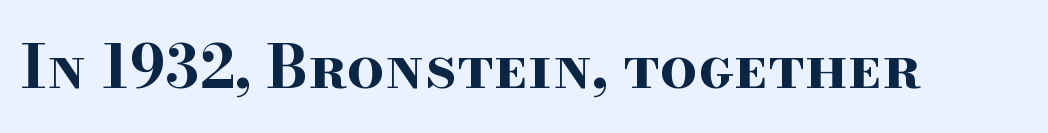
Q: Is the text bold? A: Yes.
Q: Is the text italic (slanted)? A: No, it is upright.
Q: Is the typeface a serif or a sans-serif typeface? A: Serif.
Q: Is the text underlined? A: No.
Q: Is the spacing between letters normal or unusually wide? A: Normal.
Q: Width (condensed, normal, or wide)? A: Wide.
Q: Stroke contrast? A: High.
Q: x-height? A: Small.
Q: Monospaced? A: No.
